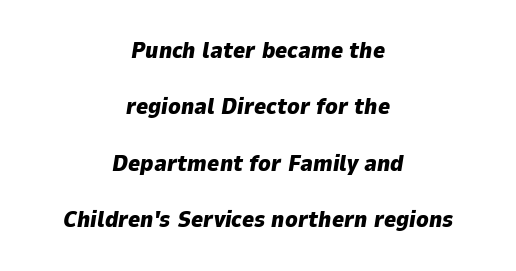
Q: Is the text bold? A: Yes.
Q: Is the text italic (slanted)? A: Yes, it leans right by about 9 degrees.
Q: Is the text underlined? A: No.
Q: How is the paragraph aligned? A: Centered.
Q: Is the spacing between letters normal or unusually wide? A: Normal.
Q: Is the spacing between lines tight, normal or loose? A: Loose.
